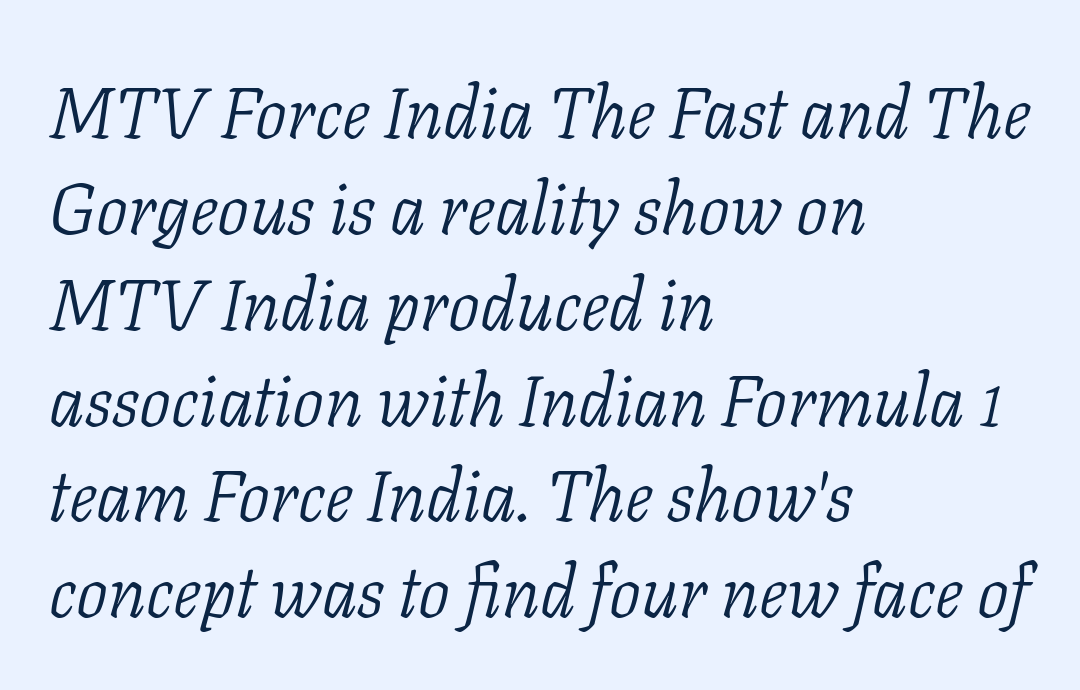
The image shows 71 px light serif type, italic (leaning right); set left-aligned, normal line spacing (1.35x), normal letter spacing, not underlined; low stroke contrast and a medium x-height.
